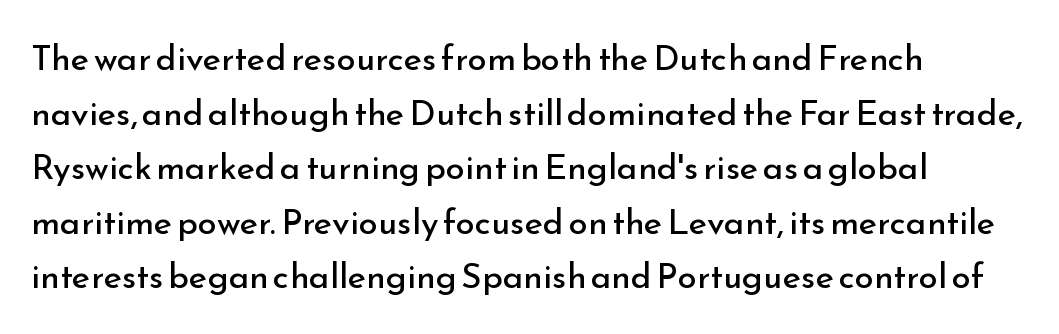
The image shows 35 px regular-weight sans-serif type, upright; set left-aligned, normal line spacing (1.56x), normal letter spacing, not underlined; low stroke contrast and a small x-height.
